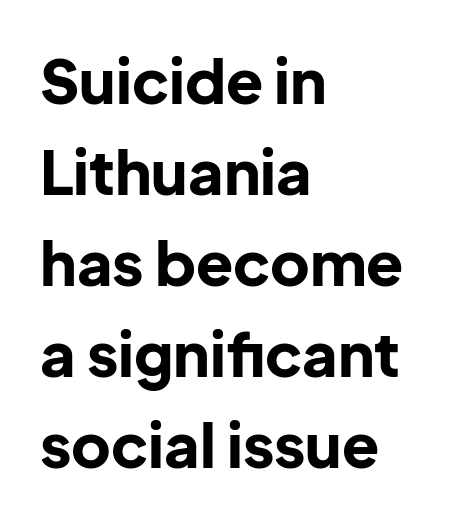
The image shows 61 px bold sans-serif type, upright; set left-aligned, normal line spacing (1.49x), normal letter spacing, not underlined; low stroke contrast and a medium x-height.
